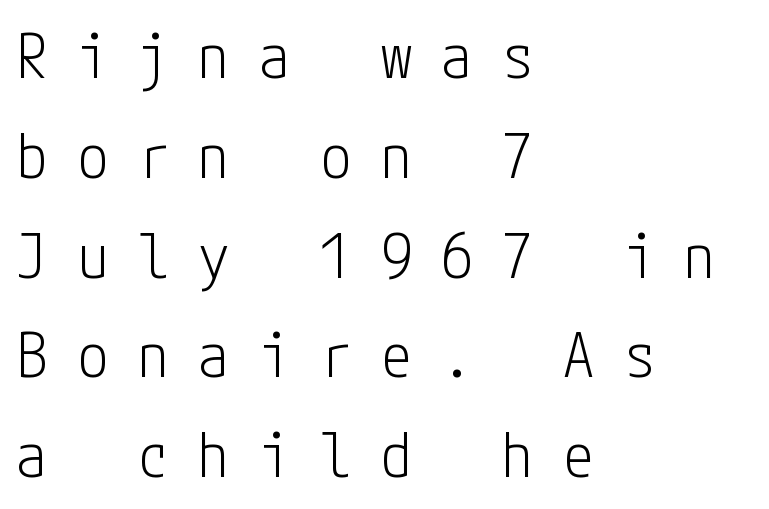
Vertically, the passage feels balanced, rows spaced as you'd expect. Caption: face not bold, strokes unweighted. The tracking reads as deliberately expanded to a designer's eye. Honestly, there is no underline to notice here at all. The lettering stays uniformly vertical, giving the passage a roman look. Notice how the passage keeps a crisp vertical edge on the left only.
